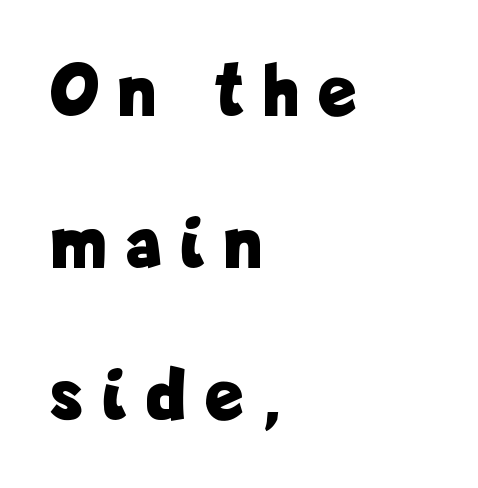
The image shows 76 px bold, condensed sans-serif type, upright; set left-aligned, loose line spacing (2.0x), unusually wide letter spacing (+0.29 em), not underlined; low stroke contrast and a medium x-height.
